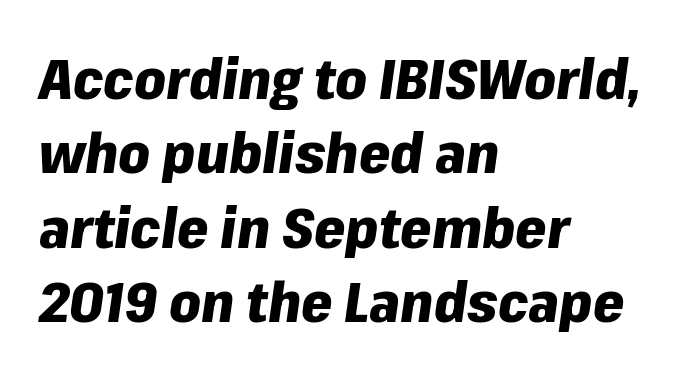
The image shows 56 px heavy type, italic (leaning right); set left-aligned, normal line spacing (1.33x), normal letter spacing, not underlined; low stroke contrast and a medium x-height.
